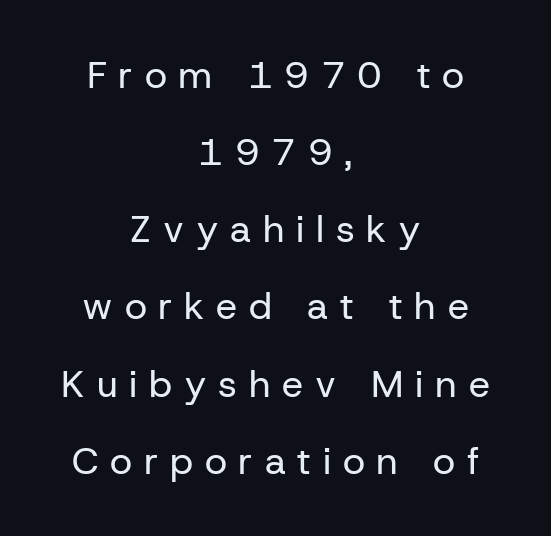
The typeface chosen for these lines omits serifs. Is this a heavy cut? Hardly; it is regular or lighter. Italic? Not at all — the glyphs are vertical. The rendering positions every line midway between the sides. Honestly, the rows look like they've been pulled way apart.
